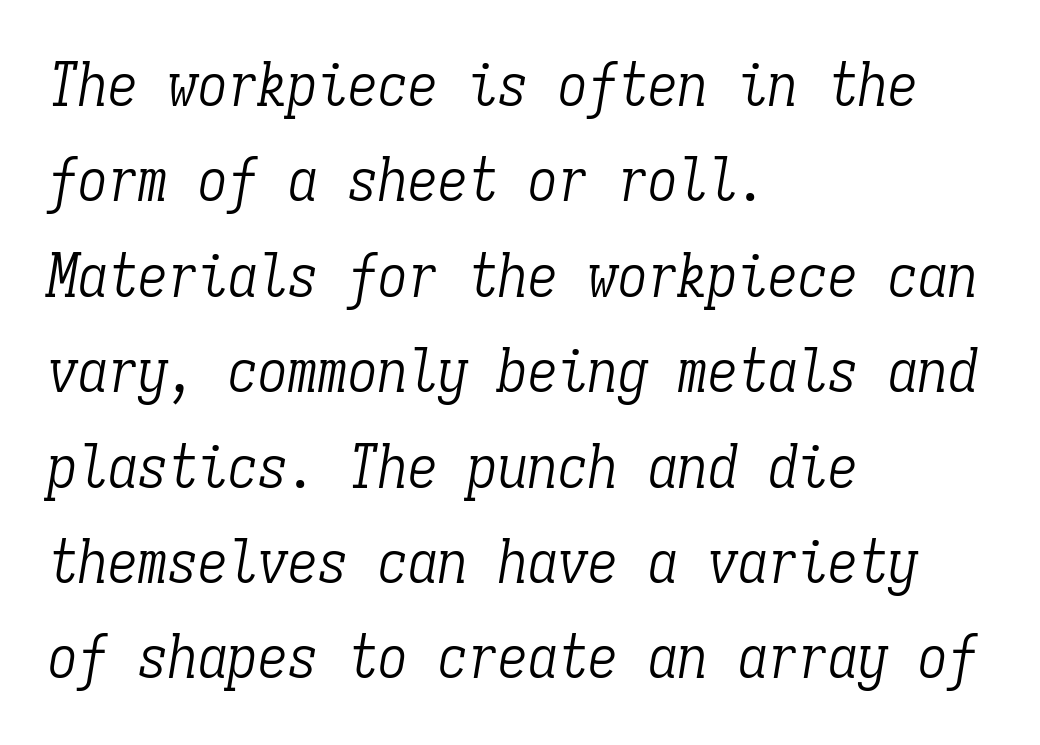
Q: Is the text bold? A: No.
Q: Is the text italic (slanted)? A: Yes, it leans right by about 9 degrees.
Q: Is the typeface a serif or a sans-serif typeface? A: Serif.
Q: Is the text underlined? A: No.
Q: How is the paragraph aligned? A: Left-aligned.
Q: Is the spacing between letters normal or unusually wide? A: Normal.
Q: Is the spacing between lines tight, normal or loose? A: Normal.
Q: Width (condensed, normal, or wide)? A: Condensed.
Q: Stroke contrast? A: Low.
Q: x-height? A: Medium.
Q: Monospaced? A: Yes.
